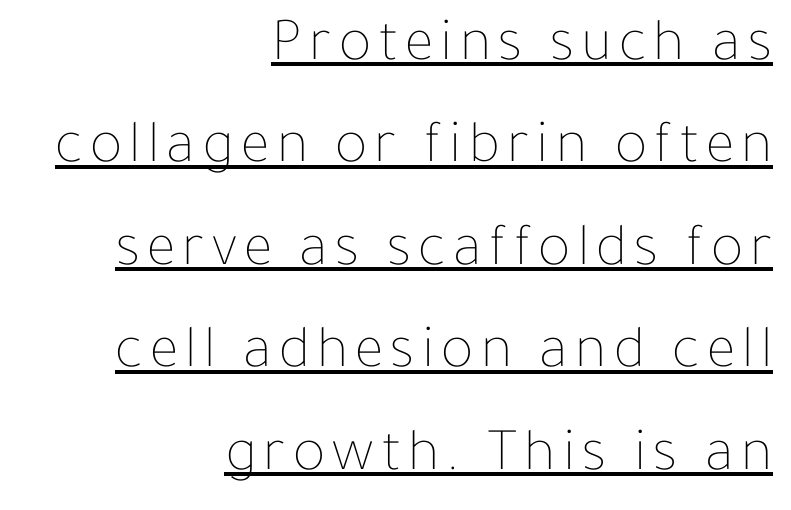
The image shows 61 px thin type, upright; set right-aligned, normal line spacing (1.68x), underlined; low stroke contrast and a medium x-height.
